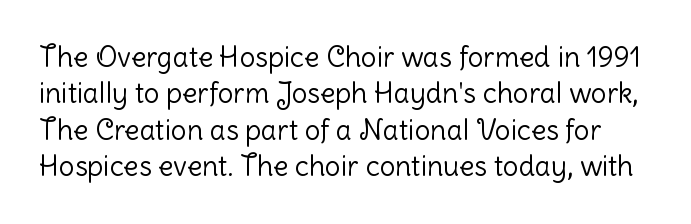
The image shows 28 px light sans-serif type, upright; set normal line spacing (1.3x), normal letter spacing, not underlined; low stroke contrast and a medium x-height.
